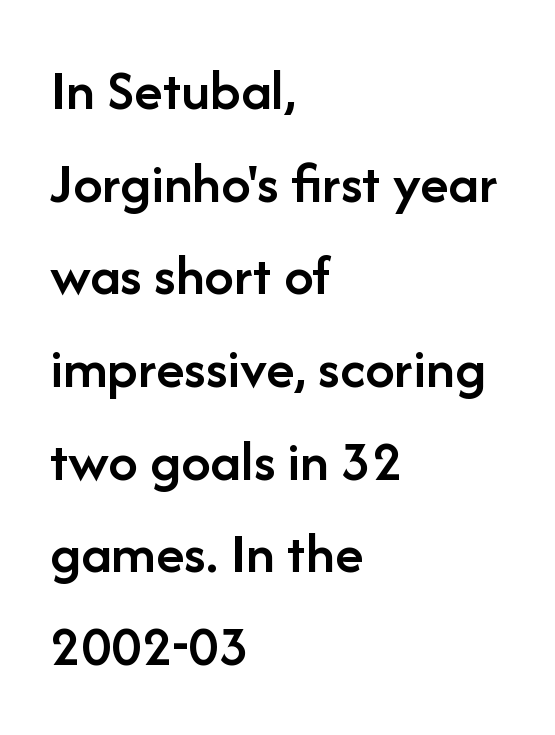
The image shows 59 px semibold sans-serif type, upright; set left-aligned, normal line spacing (1.57x), normal letter spacing, not underlined; low stroke contrast and a medium x-height.
